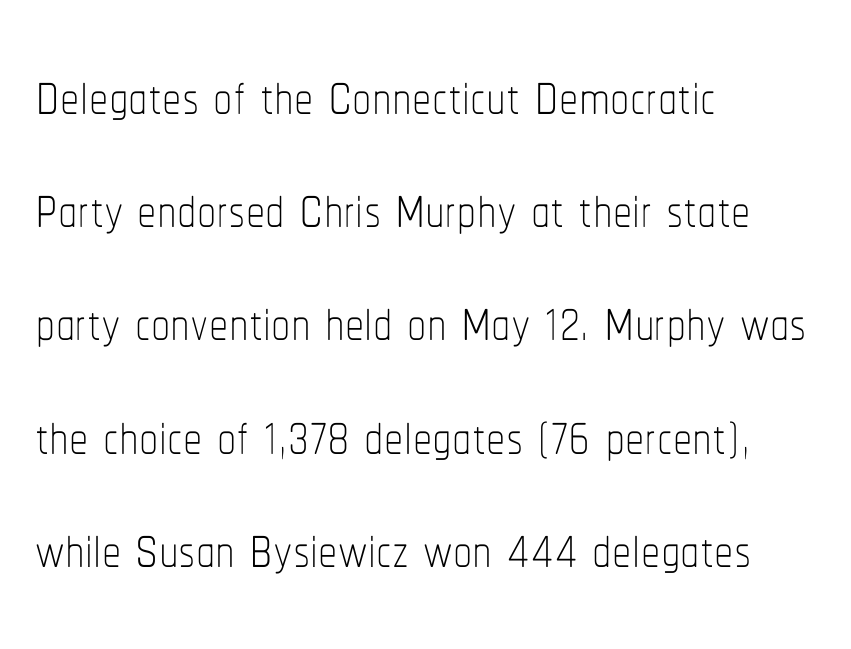
{"italic": "no", "bold": "no", "weight": "thin", "width": "condensed", "stroke_contrast": "low", "x_height": "medium", "monospaced": "no", "underline": "no", "align": "left", "line_spacing": "normal", "line_spacing_ratio": 1.47, "letter_spacing": "normal", "letter_spacing_em": 0.0, "glyph_px": 77}
